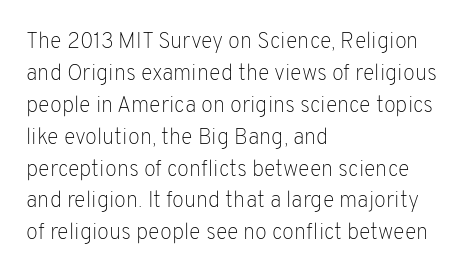
The image shows 22 px text type, upright; set left-aligned, normal line spacing (1.45x), normal letter spacing, not underlined.
